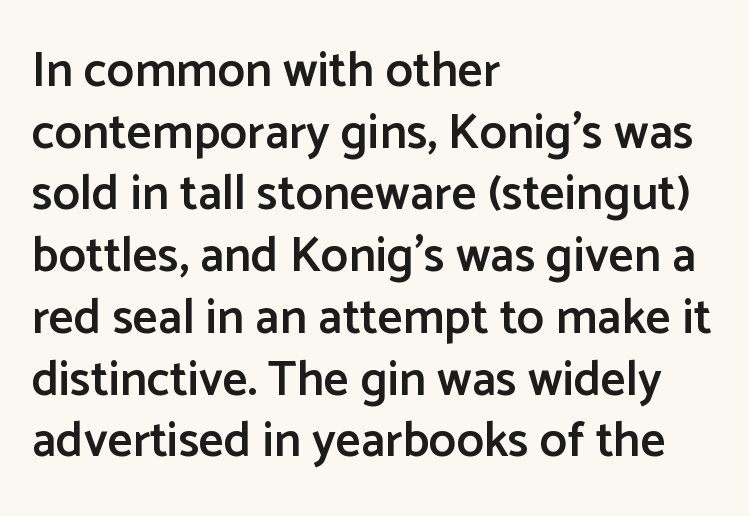
Q: Is the text bold? A: Semi-bold.
Q: Is the text italic (slanted)? A: No, it is upright.
Q: Is the typeface a serif or a sans-serif typeface? A: Sans-serif.
Q: Is the text underlined? A: No.
Q: How is the paragraph aligned? A: Left-aligned.
Q: Is the spacing between letters normal or unusually wide? A: Normal.
Q: Is the spacing between lines tight, normal or loose? A: Normal.
Q: Width (condensed, normal, or wide)? A: Normal.
Q: Stroke contrast? A: Low.
Q: x-height? A: Medium.
Q: Monospaced? A: No.
